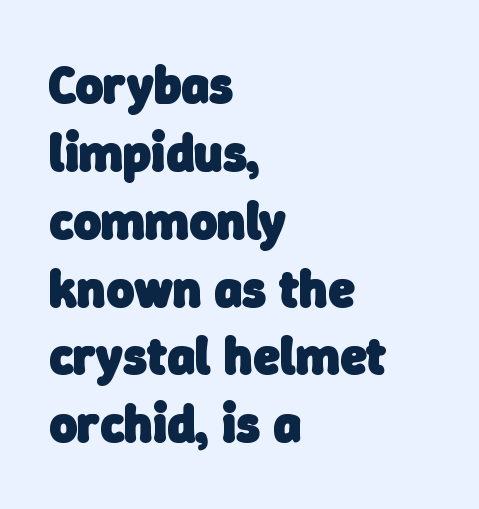
{"serif": "no", "bold": "yes", "weight": "heavy", "width": "normal", "stroke_contrast": "low", "x_height": "medium", "monospaced": "no", "underline": "no", "align": "left", "line_spacing": "normal", "line_spacing_ratio": 1.28, "letter_spacing": "normal", "letter_spacing_em": 0.0, "glyph_px": 53}
